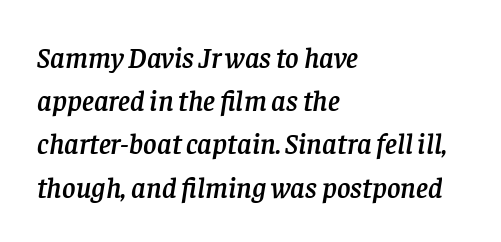
A typesetter would mark this as italic. Type style note: has serifs. The words here are not underlined. The passage shown stacks its lines at a standard gap. These lines are rendered in a variable-pitch font. The paragraph has a hard left edge and a soft right edge.
